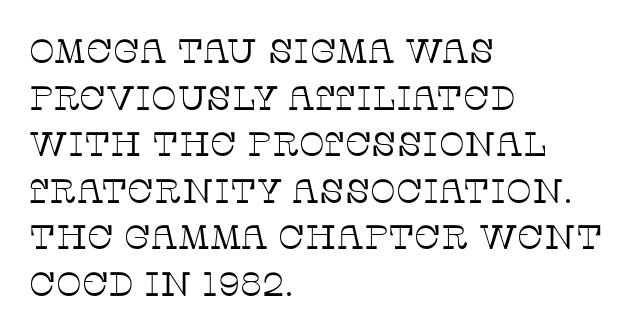
Q: Is the text bold? A: No.
Q: Is the text italic (slanted)? A: No, it is upright.
Q: Is the typeface a serif or a sans-serif typeface? A: Serif.
Q: Is the text underlined? A: No.
Q: How is the paragraph aligned? A: Left-aligned.
Q: Is the spacing between letters normal or unusually wide? A: Normal.
Q: Is the spacing between lines tight, normal or loose? A: Normal.
Q: Width (condensed, normal, or wide)? A: Normal.
Q: Stroke contrast? A: Low.
Q: x-height? A: Large.
Q: Monospaced? A: No.
